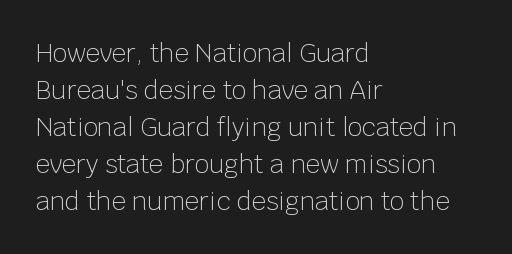
The image shows 25 px text type, upright; set left-aligned, normal line spacing (1.48x), normal letter spacing, not underlined.
